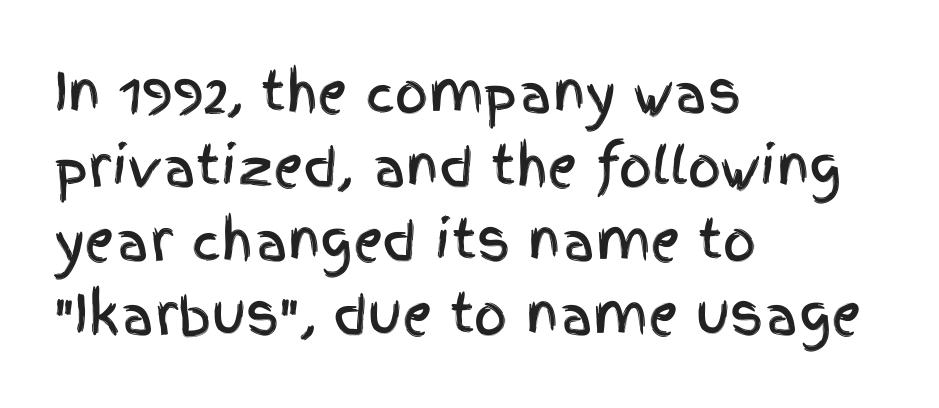
Short and long lines alike share a common starting point at left. A typesetter would mark this as roman, not italic. Proportional: the letters do not fall into vertical columns. Observe the absence of serifs on each vertical stroke in this sample. These lines sit exactly where default settings would place them. Descenders are the only things crossing below the line.
